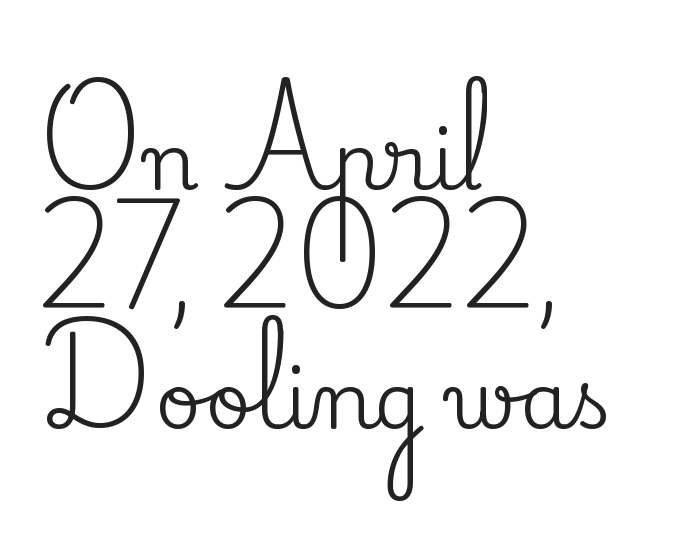
{"serif": "yes", "italic": "no", "width": "normal", "stroke_contrast": "medium", "x_height": "small", "monospaced": "no", "underline": "no", "align": "left", "line_spacing": "normal", "line_spacing_ratio": 1.51, "letter_spacing": "normal", "letter_spacing_em": 0.0, "glyph_px": 79}
